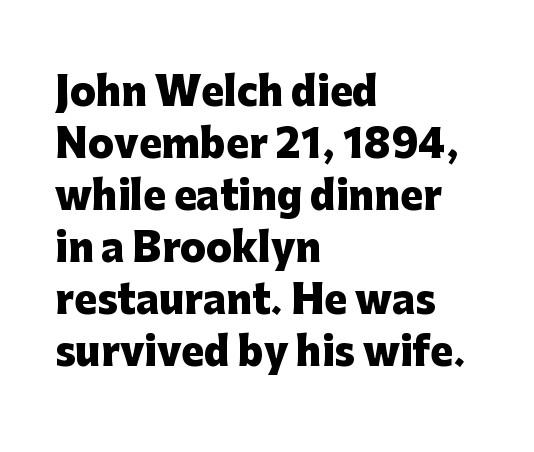
In terms of leading, this rendering sits right in the middle. The glyphs are unaccompanied by any horizontal stroke below them. The glyphs in this specimen are sans serif. Character widths vary here, with narrow letters taking less room than wide ones.
